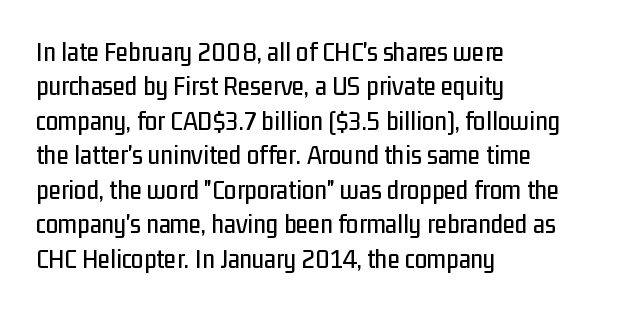
The image shows 28 px condensed sans-serif type, upright; set left-aligned, line spacing 1.23x, normal letter spacing, not underlined; low stroke contrast and a medium x-height.
